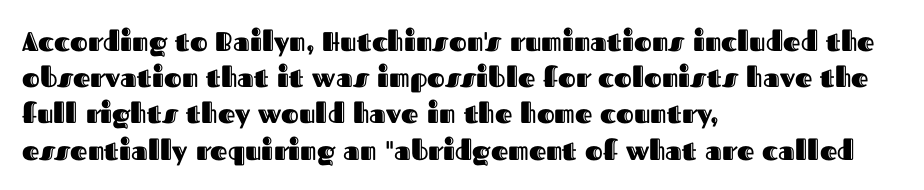
The image shows 27 px text type, upright; set left-aligned, normal line spacing (1.34x), normal letter spacing, not underlined.
